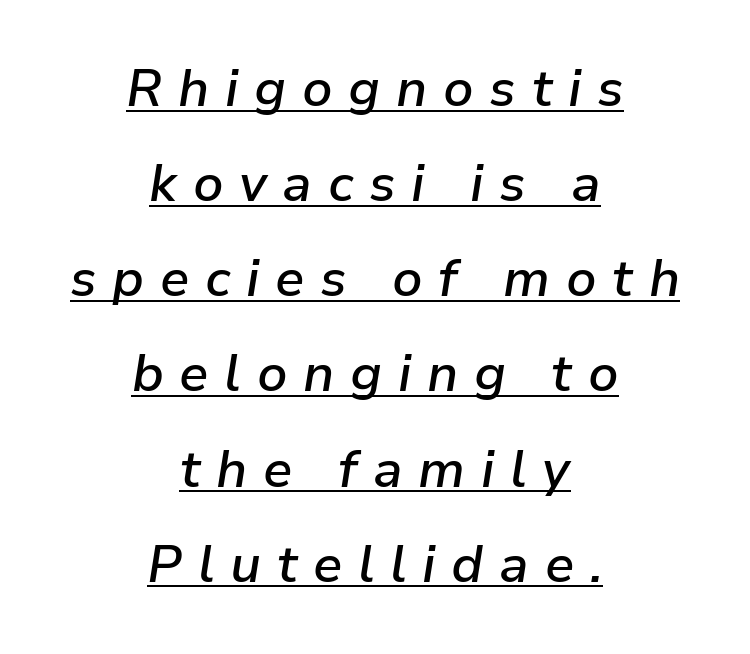
Display-style spreading of the glyphs; the letterfit is very open. Honestly, the underline is the first thing you notice here. Designer's note — italics engaged. Is the type bold? Partly — it's a semibold, heavier than regular but not fully bold. Character widths vary here, with narrow letters taking less room than wide ones. Each line is balanced around a shared central axis.
